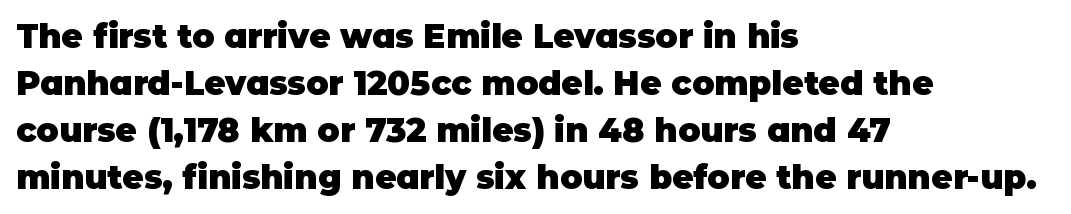
The image shows 33 px heavy sans-serif type, upright; set left-aligned, normal line spacing (1.42x), normal letter spacing, not underlined; low stroke contrast and a large x-height.
